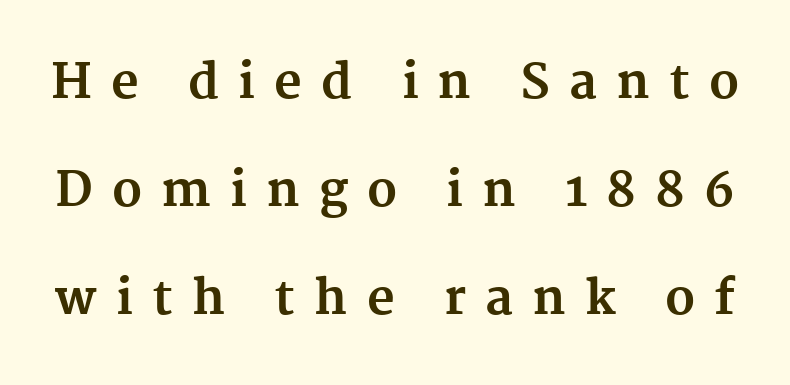
The image shows 48 px bold serif type, upright; set loose line spacing (2.25x), unusually wide letter spacing (+0.4 em), not underlined; medium stroke contrast and a medium x-height.
